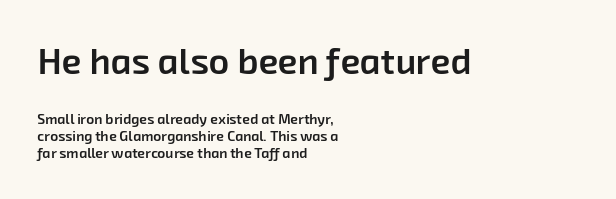
The image shows 36 px semibold sans-serif type; set left-aligned, line spacing 1.21x, normal letter spacing, not underlined; the first (top) block is 2.57x larger; low stroke contrast and a medium x-height.
